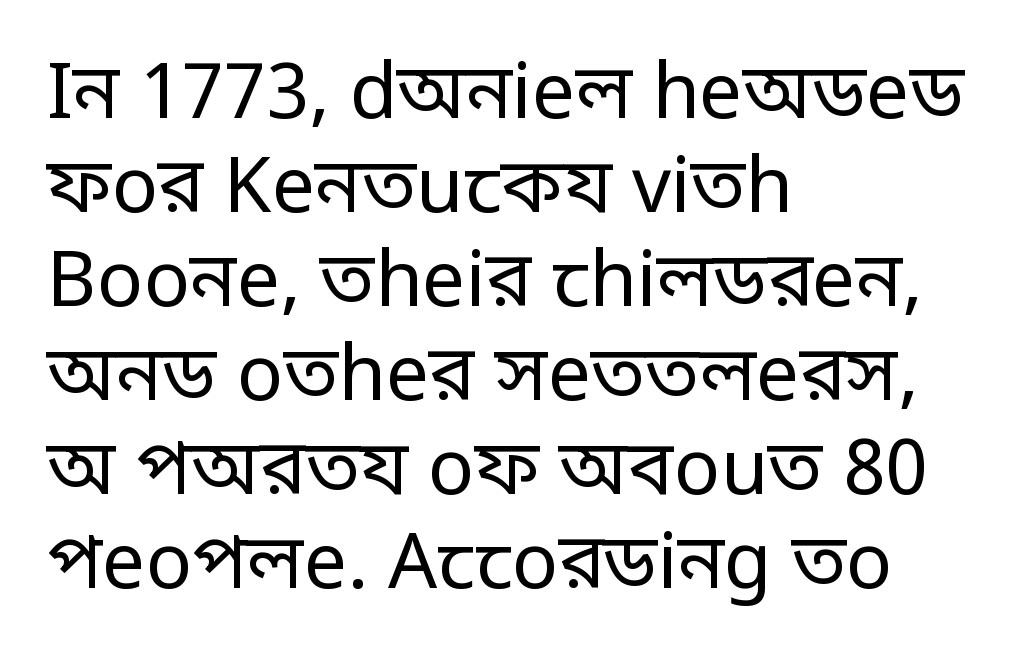
{"serif": "no", "italic": "no", "bold": "no", "weight": "regular", "width": "condensed", "stroke_contrast": "low", "monospaced": "no", "underline": "no", "align": "left", "line_spacing_ratio": 1.22, "letter_spacing": "normal", "letter_spacing_em": 0.0, "glyph_px": 77}
